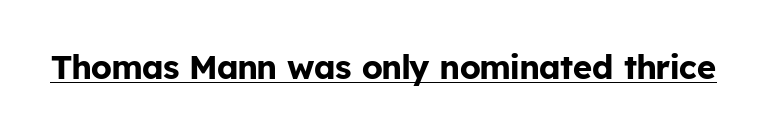
You can tell from the bare stems that sans-serif type was used. These lines carry a lot of weight — the face is fully bold. The letters sit at their default tracking, neither squeezed nor spread. Varying glyph widths throughout — classic text-font behaviour. Quick note: underline on.
